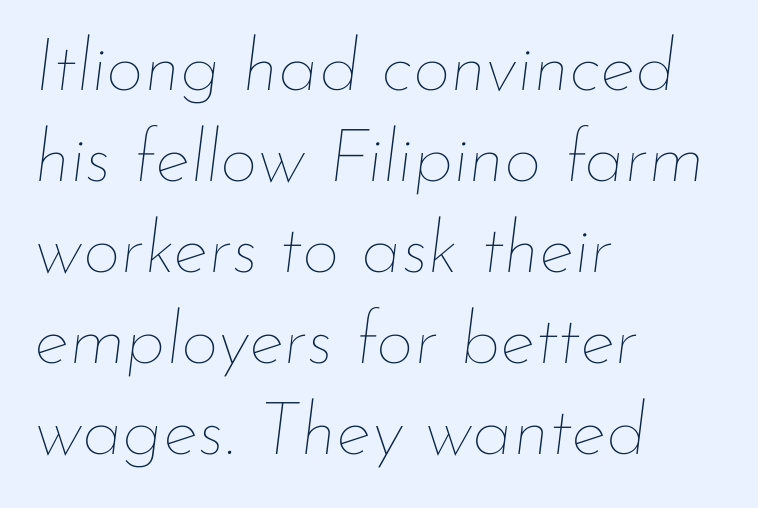
This sample has the flowing, uneven cadence of proportional lettering. Spacing between characters is what you'd get straight out of the box. Each row of text sits above clean, open space. You can tell it's italic because the verticals aren't actually vertical. Typeset ragged right — the left edge is the straight one. The strokes are not fattened; the text isn't bold.
